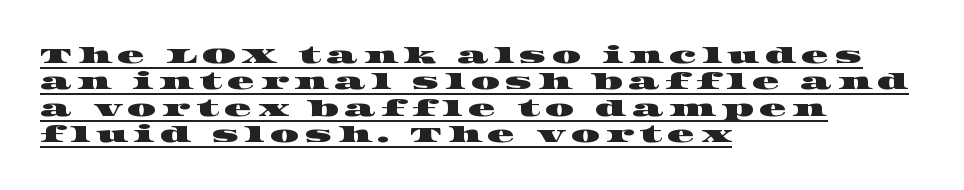
A typographer would call this underscored text. In terms of leading, this rendering errs on the cramped side. Caption: multi-line text, flush left, ragged right. The gaps between neighbouring characters are conspicuously large.
